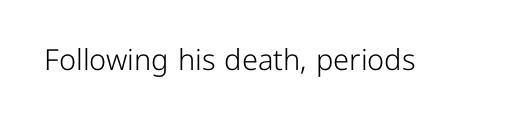
Q: Is the text bold? A: No.
Q: Is the text italic (slanted)? A: No, it is upright.
Q: Is the typeface a serif or a sans-serif typeface? A: Sans-serif.
Q: Is the text underlined? A: No.
Q: Is the spacing between letters normal or unusually wide? A: Normal.
Q: Width (condensed, normal, or wide)? A: Normal.
Q: Stroke contrast? A: Low.
Q: x-height? A: Medium.
Q: Monospaced? A: No.
